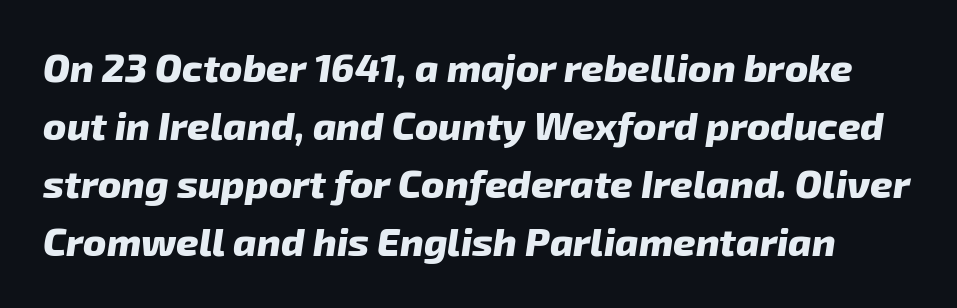
The image shows 39 px heavy type, italic (leaning right); set normal line spacing (1.49x), normal letter spacing, not underlined; low stroke contrast and a medium x-height.
